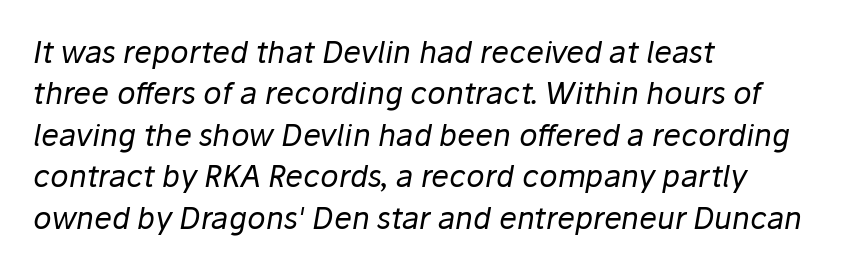
Summary of weight: not heavy and not bold. Tracking value appears to be zero — textbook default spacing. Anything drawn beneath the words? Only blank space. The passage shown leans; its letterforms are oblique. Evenly set lines give the paragraph a standard silhouette. A classic flush-left, rag-right setting is used for this passage.
